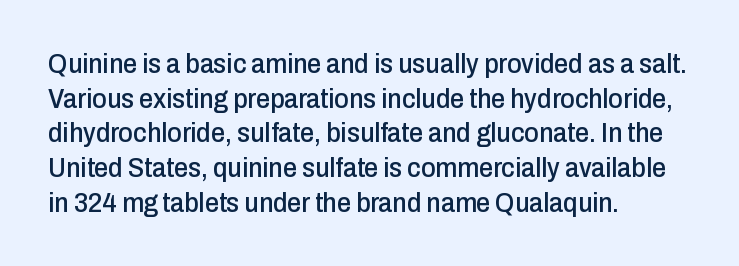
{"serif": "no", "italic": "no", "width": "condensed", "stroke_contrast": "low", "x_height": "medium", "monospaced": "no", "underline": "no", "align": "left", "line_spacing_ratio": 1.24, "letter_spacing": "normal", "letter_spacing_em": 0.0, "glyph_px": 28}
